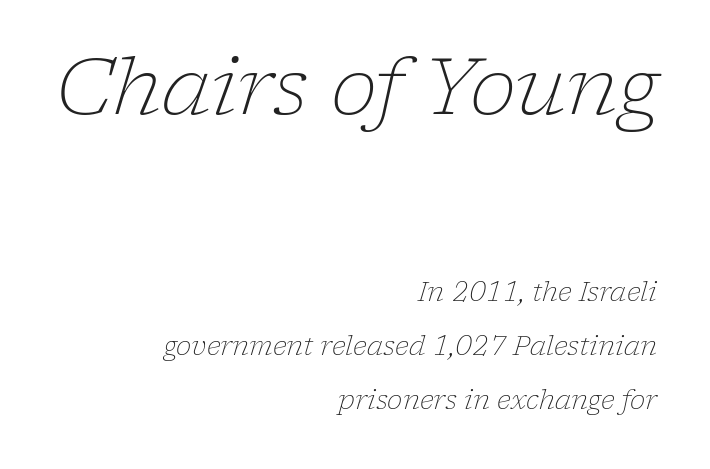
{"serif": "yes", "italic": "yes", "lean": "right", "slant_degrees": 17, "bold": "no", "weight": "light", "width": "normal", "stroke_contrast": "low", "x_height": "medium", "monospaced": "no", "underline": "no", "align": "right", "line_spacing": "loose", "line_spacing_ratio": 2.08, "letter_spacing": "normal", "letter_spacing_em": 0.0, "larger_block": "first", "size_ratio": 3.04, "glyph_px": 79}
